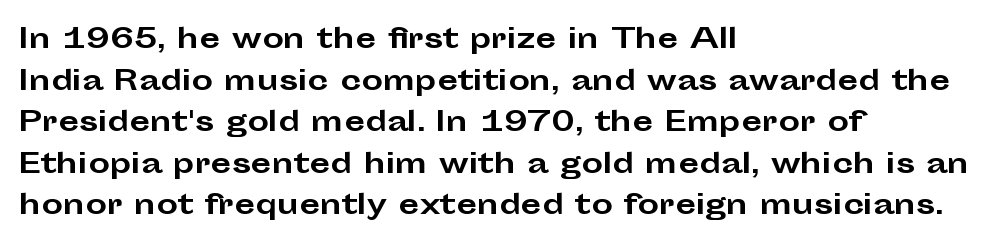
{"italic": "no", "bold": "yes", "underline": "no", "align": "left", "line_spacing": "normal", "line_spacing_ratio": 1.54, "letter_spacing": "normal", "letter_spacing_em": 0.0, "glyph_px": 27}
